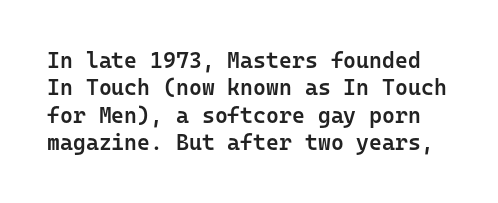
The image shows 22 px text type, upright; set line spacing 1.24x, normal letter spacing, not underlined.
